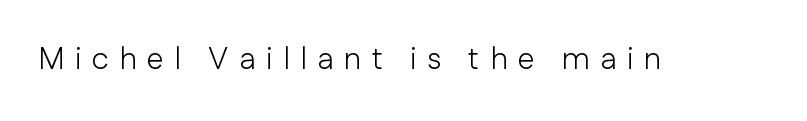
{"serif": "no", "italic": "no", "bold": "no", "weight": "light", "width": "normal", "stroke_contrast": "low", "x_height": "medium", "monospaced": "no", "underline": "no", "letter_spacing": "wide", "letter_spacing_em": 0.33, "glyph_px": 31}
